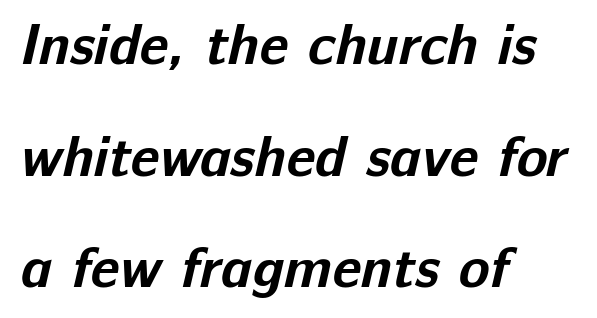
The line-height multiplier appears high, well above default. Summary of weight: heavy, a full bold. Horizontal alignment here is leftward, the default for most running prose. Descenders are the only things crossing below the line. The horizontal fit of the characters is conventional and even. This sample has the flowing, uneven cadence of proportional lettering.
